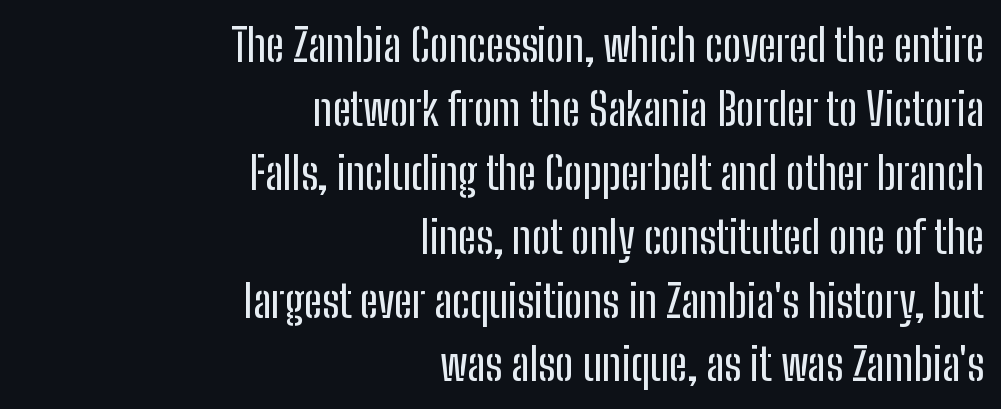
If you drew a line through each stem, it would be perfectly vertical. These lines are rendered in a variable-pitch font. Spacing between characters is what you'd get straight out of the box. Horizontally, the lines are justified to the trailing edge only. The characters display no serif detailing; their extremities are plain.
